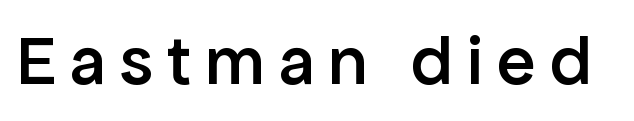
{"serif": "no", "italic": "no", "bold": "semi", "weight": "semibold", "width": "normal", "stroke_contrast": "low", "x_height": "medium", "monospaced": "no", "underline": "no", "letter_spacing": "wide", "letter_spacing_em": 0.2, "glyph_px": 71}
